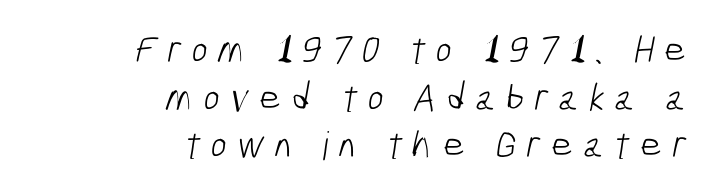
Q: Is the text bold? A: No.
Q: Is the typeface a serif or a sans-serif typeface? A: Sans-serif.
Q: Is the text underlined? A: No.
Q: How is the paragraph aligned? A: Right-aligned.
Q: Is the spacing between letters normal or unusually wide? A: Unusually wide.
Q: Width (condensed, normal, or wide)? A: Condensed.
Q: Stroke contrast? A: Low.
Q: x-height? A: Medium.
Q: Monospaced? A: No.
